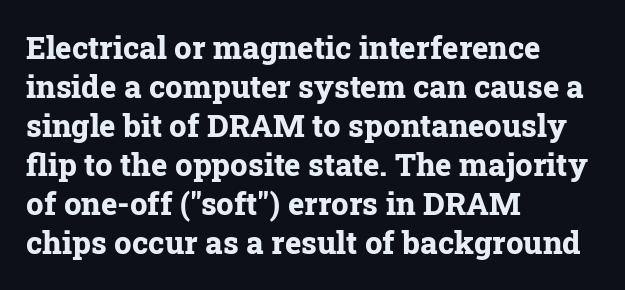
The image shows 31 px bold serif type, upright; set left-aligned, normal line spacing (1.26x), normal letter spacing, not underlined; low stroke contrast and a medium x-height.
